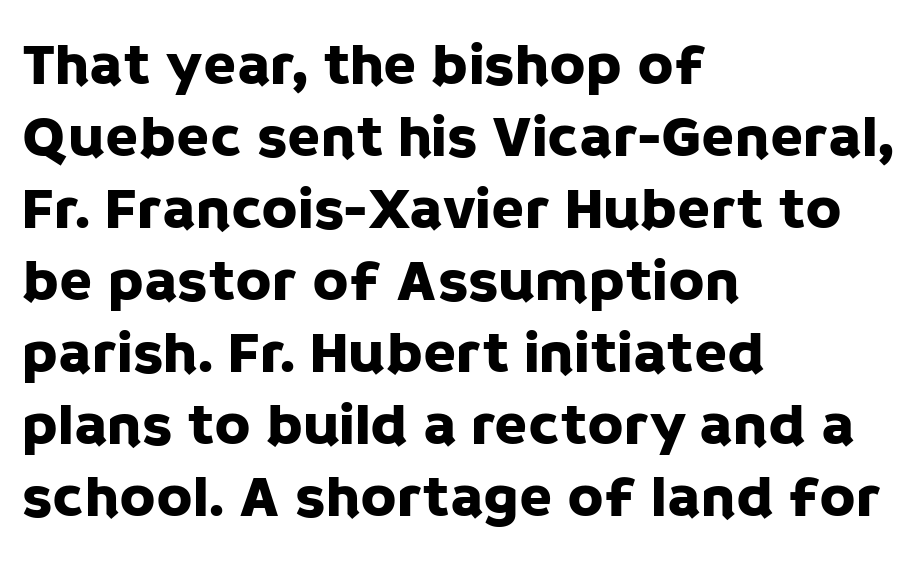
The image shows 60 px sans-serif type, upright; set left-aligned, line spacing 1.2x, normal letter spacing, not underlined; low stroke contrast and a large x-height.
